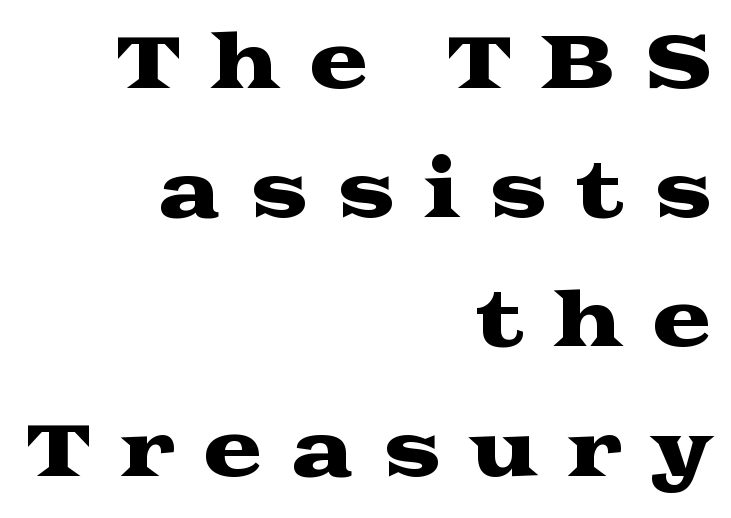
{"serif": "yes", "italic": "no", "width": "wide", "stroke_contrast": "medium", "x_height": "medium", "monospaced": "no", "underline": "no", "align": "right", "line_spacing_ratio": 1.77, "letter_spacing": "wide", "letter_spacing_em": 0.38, "glyph_px": 73}
